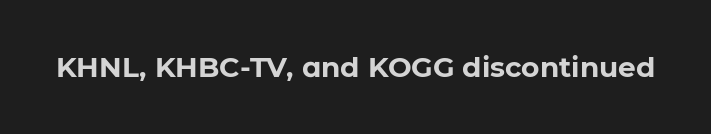
Q: Is the text bold? A: Yes.
Q: Is the text italic (slanted)? A: No, it is upright.
Q: Is the typeface a serif or a sans-serif typeface? A: Sans-serif.
Q: Is the text underlined? A: No.
Q: Is the spacing between letters normal or unusually wide? A: Normal.
Q: Width (condensed, normal, or wide)? A: Normal.
Q: Stroke contrast? A: Low.
Q: x-height? A: Medium.
Q: Monospaced? A: No.
